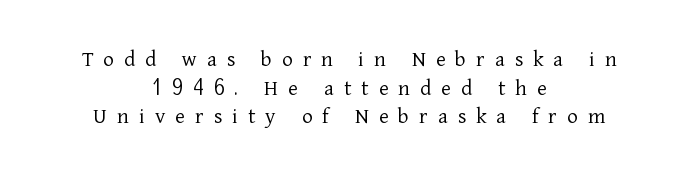
The image shows 23 px text type, upright; set centered, line spacing 1.24x, unusually wide letter spacing (+0.44 em), not underlined.
